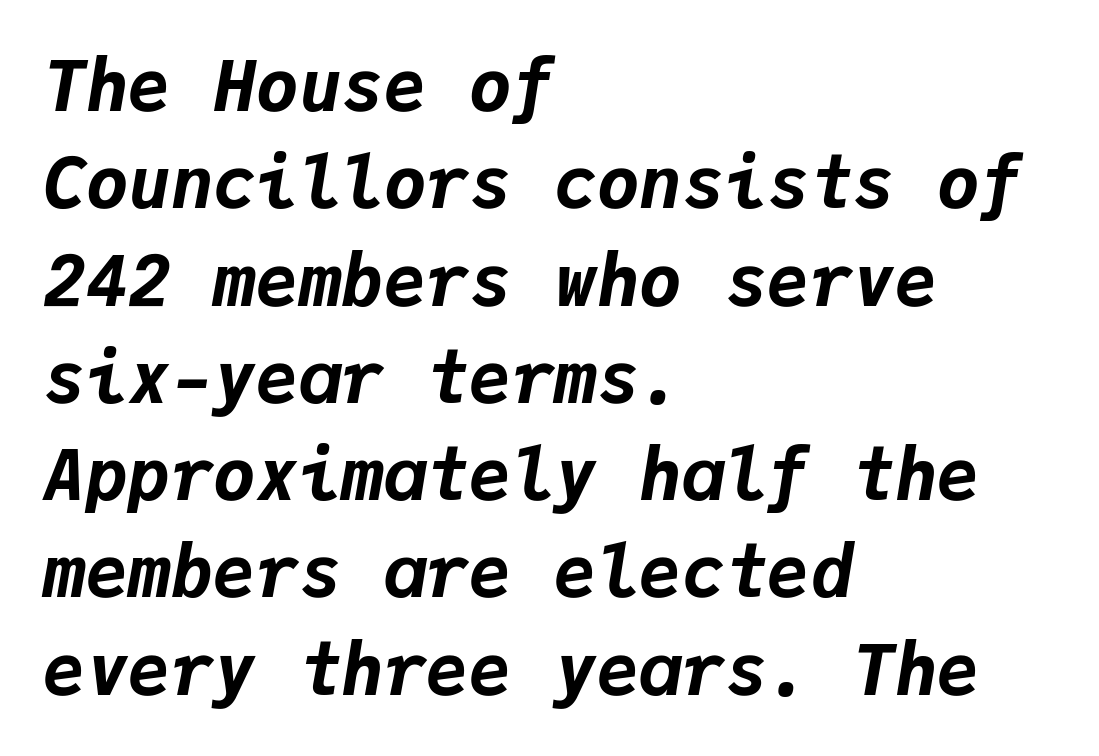
The image shows 71 px bold type, italic (leaning right), monospaced; set left-aligned, normal line spacing (1.37x), normal letter spacing, not underlined; low stroke contrast and a medium x-height.
